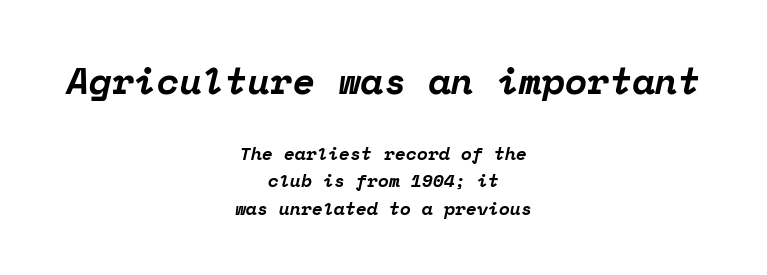
The baseline area is clear. Leftover space on each line is divided equally before and after the words. Each letter, wide or thin by design, is forced into the same width here. This sample keeps an unexceptional amount of space between lines. The horizontal fit of the characters is conventional and even.
